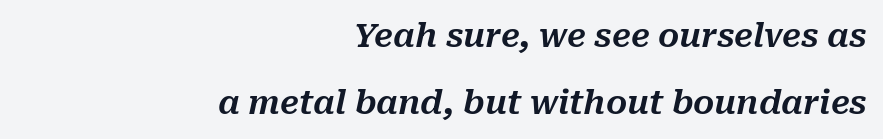
The face used here is proportionally spaced, like ordinary book or web type. Quick note: interline space is abundant. The gap between lines stays unmarked. Layout note: lines flush right.
